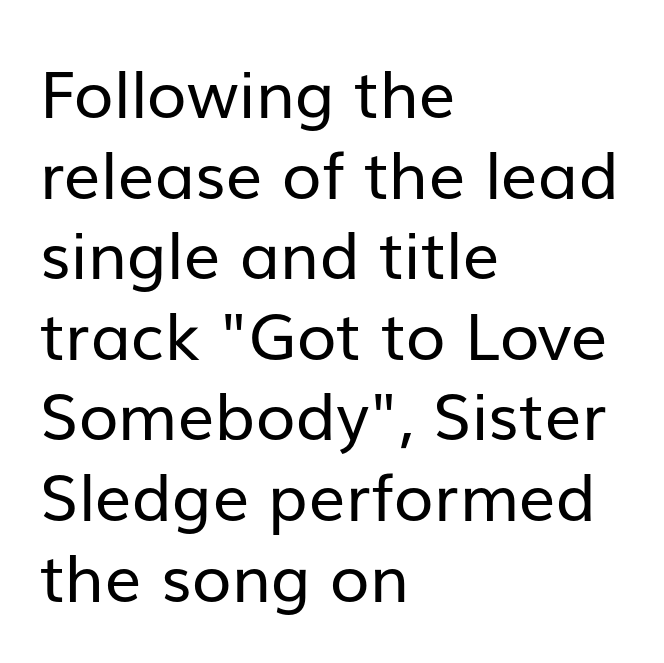
{"serif": "no", "italic": "no", "bold": "no", "weight": "regular", "width": "normal", "stroke_contrast": "low", "x_height": "medium", "monospaced": "no", "underline": "no", "align": "left", "line_spacing_ratio": 1.24, "letter_spacing": "normal", "letter_spacing_em": 0.0, "glyph_px": 65}
